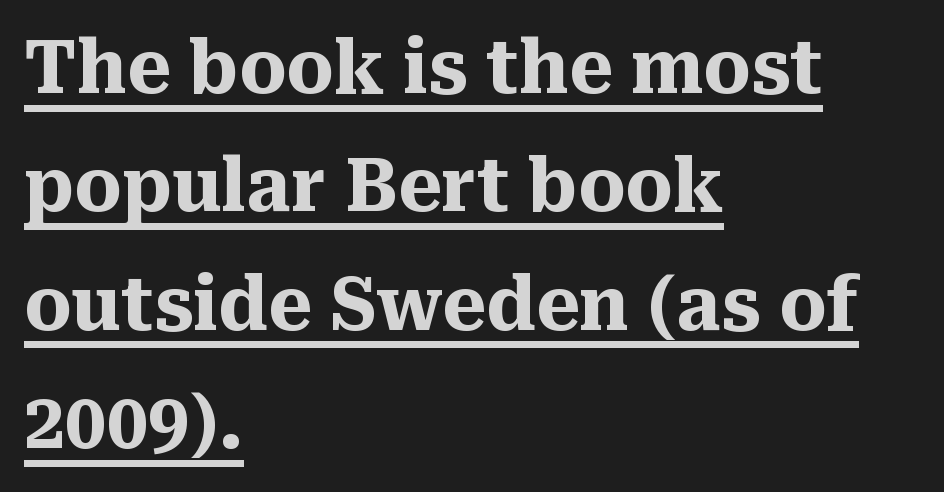
Stroke terminals: seriffed. Line spacing here is normal. In designer terms, the underline attribute is active on this setting. The horizontal fit of the characters is conventional and even. Thick stems and heavy bowls — unmistakably bold.
